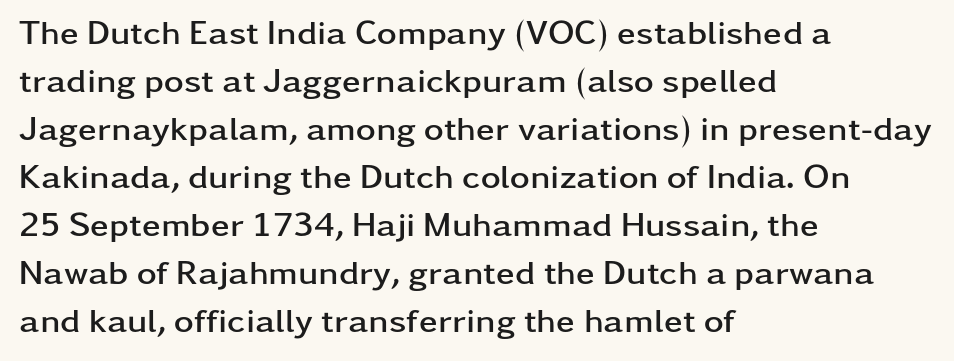
{"serif": "no", "italic": "no", "bold": "yes", "weight": "semibold", "width": "wide", "stroke_contrast": "low", "x_height": "medium", "monospaced": "no", "underline": "no", "align": "left", "line_spacing": "normal", "line_spacing_ratio": 1.41, "letter_spacing": "normal", "letter_spacing_em": 0.0, "glyph_px": 34}
